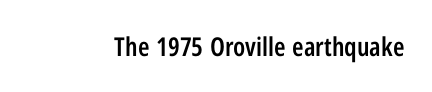
Ascenders rise straight up at ninety degrees. The typesetting leans somewhat heavy: a semibold. Observe the ordinary spacing: letters are neighbours, not strangers. Only glyphs here, with clear space below each row.
